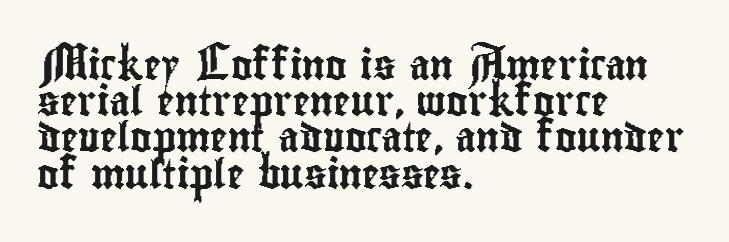
Q: Is the text italic (slanted)? A: No, it is upright.
Q: Is the typeface a serif or a sans-serif typeface? A: Sans-serif.
Q: Is the text underlined? A: No.
Q: How is the paragraph aligned? A: Left-aligned.
Q: Is the spacing between letters normal or unusually wide? A: Normal.
Q: Is the spacing between lines tight, normal or loose? A: Normal.
Q: Width (condensed, normal, or wide)? A: Condensed.
Q: Stroke contrast? A: Low.
Q: x-height? A: Small.
Q: Monospaced? A: No.
